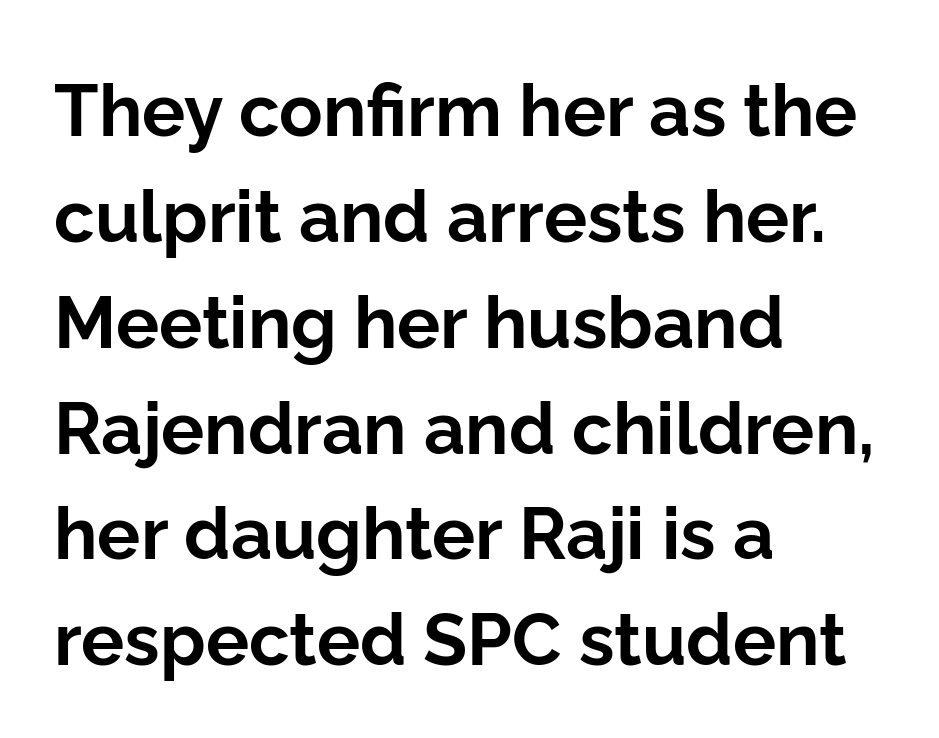
The image shows 72 px bold sans-serif type, upright; set left-aligned, normal line spacing (1.47x), normal letter spacing, not underlined; low stroke contrast and a medium x-height.
